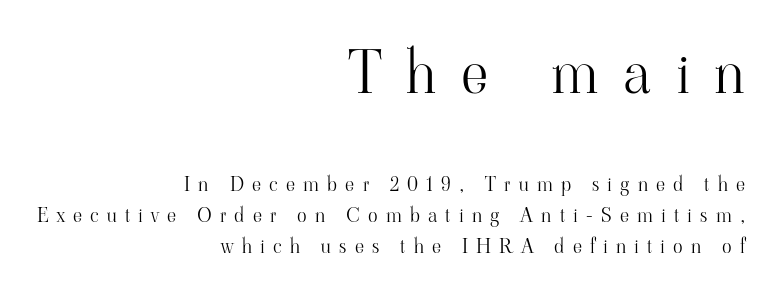
Q: Is the text bold? A: No.
Q: Is the text italic (slanted)? A: No, it is upright.
Q: Is the typeface a serif or a sans-serif typeface? A: Serif.
Q: Is the text underlined? A: No.
Q: How is the paragraph aligned? A: Right-aligned.
Q: Is the spacing between letters normal or unusually wide? A: Unusually wide.
Q: Is the spacing between lines tight, normal or loose? A: Normal.
Q: Which block of text is set in a larger size, the first (top) or the second (bottom)? A: The first (top) one.
Q: Width (condensed, normal, or wide)? A: Normal.
Q: Stroke contrast? A: High.
Q: x-height? A: Small.
Q: Monospaced? A: No.
